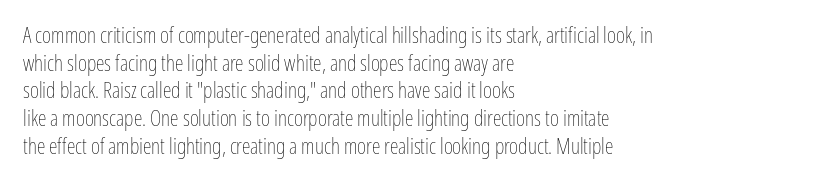
The image shows 22 px text type, upright; set left-aligned, normal line spacing (1.26x), normal letter spacing, not underlined.
